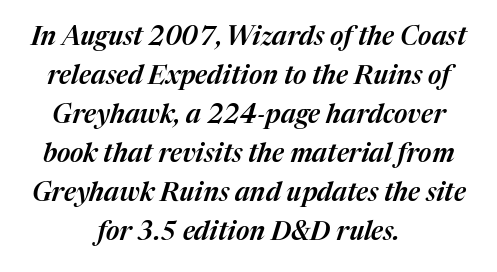
{"italic": "yes", "lean": "right", "slant_degrees": 17, "underline": "no", "align": "center", "line_spacing": "normal", "line_spacing_ratio": 1.5, "letter_spacing": "normal", "letter_spacing_em": 0.0, "glyph_px": 26}
